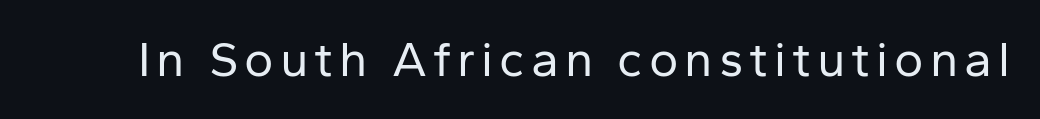
Q: Is the text bold? A: No.
Q: Is the text italic (slanted)? A: No, it is upright.
Q: Is the typeface a serif or a sans-serif typeface? A: Sans-serif.
Q: Is the text underlined? A: No.
Q: Width (condensed, normal, or wide)? A: Normal.
Q: Stroke contrast? A: Low.
Q: x-height? A: Medium.
Q: Monospaced? A: No.
